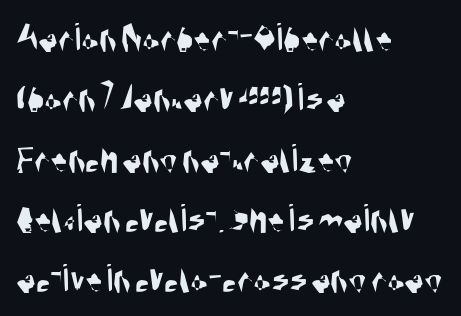
The glyphs are unaccompanied by any horizontal stroke below them. Look at the bottom of the vertical strokes: they stop flat, with no serifs. Do the characters align in a grid? No, the font is proportional. Rows of type keep a routine distance in the vertical direction. The letterforms sit shoulder to shoulder at normal distance. Each line starts at the same left margin while the right side varies.
